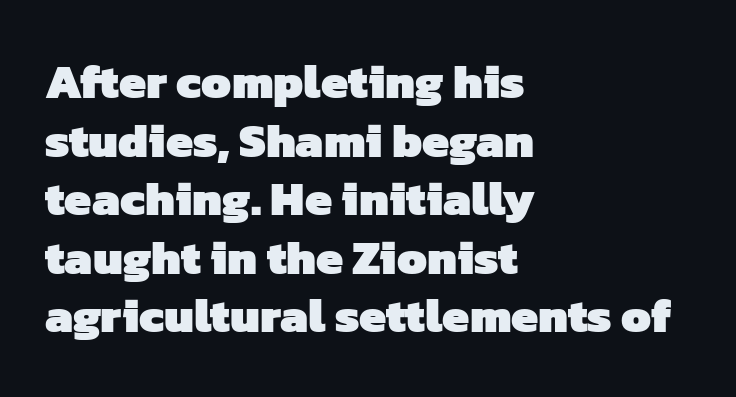
Each letter's strokes conclude bluntly, with no projecting serifs. Every row of glyphs begins at an identical x-position on the left. Caption: bold face, heavy strokes. The face used here is proportionally spaced, like ordinary book or web type. Caption: standard tracking, unaltered. The strip under each line holds only bare page.
